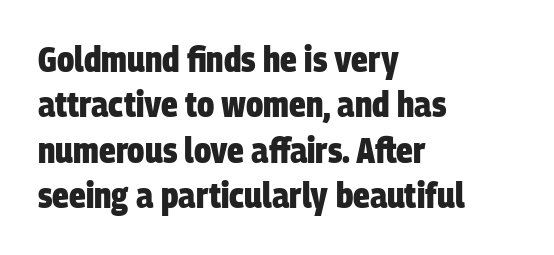
Q: Is the text bold? A: Yes.
Q: Is the typeface a serif or a sans-serif typeface? A: Sans-serif.
Q: Is the text underlined? A: No.
Q: How is the paragraph aligned? A: Left-aligned.
Q: Is the spacing between letters normal or unusually wide? A: Normal.
Q: Is the spacing between lines tight, normal or loose? A: Normal.
Q: Width (condensed, normal, or wide)? A: Condensed.
Q: Stroke contrast? A: Low.
Q: x-height? A: Large.
Q: Monospaced? A: No.
